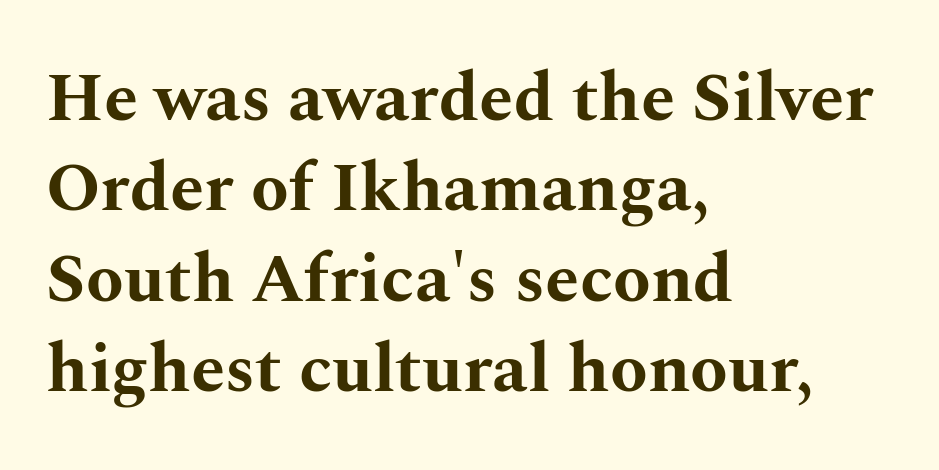
Q: Is the text bold? A: Yes.
Q: Is the text italic (slanted)? A: No, it is upright.
Q: Is the typeface a serif or a sans-serif typeface? A: Serif.
Q: Is the text underlined? A: No.
Q: How is the paragraph aligned? A: Left-aligned.
Q: Is the spacing between letters normal or unusually wide? A: Normal.
Q: Is the spacing between lines tight, normal or loose? A: Normal.
Q: Width (condensed, normal, or wide)? A: Wide.
Q: Stroke contrast? A: Medium.
Q: x-height? A: Medium.
Q: Monospaced? A: No.
